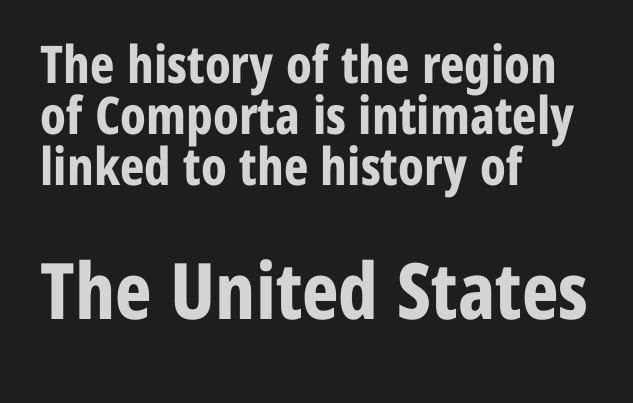
Q: Is the text bold? A: Yes.
Q: Is the text italic (slanted)? A: No, it is upright.
Q: Is the typeface a serif or a sans-serif typeface? A: Sans-serif.
Q: Is the text underlined? A: No.
Q: How is the paragraph aligned? A: Left-aligned.
Q: Is the spacing between letters normal or unusually wide? A: Normal.
Q: Is the spacing between lines tight, normal or loose? A: Tight.
Q: Which block of text is set in a larger size, the first (top) or the second (bottom)? A: The second (bottom) one.
Q: Width (condensed, normal, or wide)? A: Condensed.
Q: Stroke contrast? A: Low.
Q: x-height? A: Medium.
Q: Monospaced? A: No.
